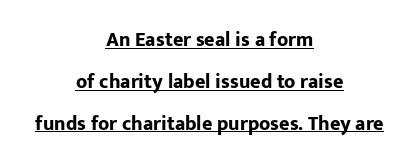
The rendering uses a bold face; every stroke is thick and dark. Italic? Not at all — the glyphs are vertical. Notice how a bar underscores the lettering throughout. Horizontal bands of white between lines are thick stripes. Between one letter and the next there's only the usual sliver of space.
